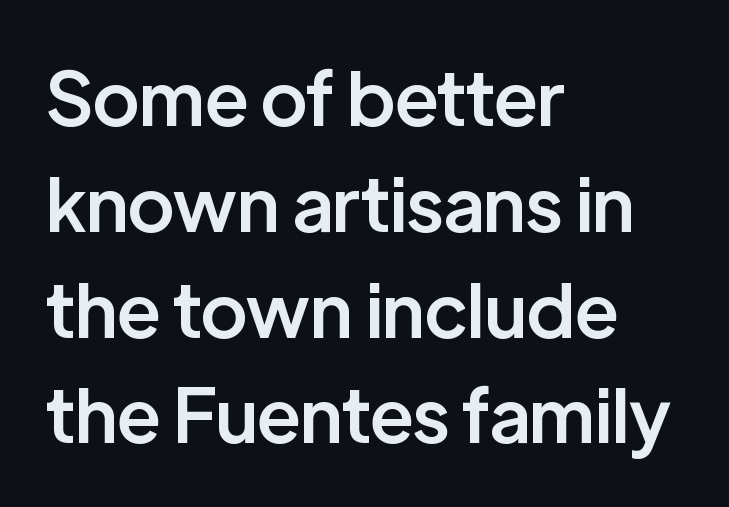
The image shows 74 px semibold sans-serif type, upright; set left-aligned, normal line spacing (1.43x), normal letter spacing, not underlined; low stroke contrast and a medium x-height.
